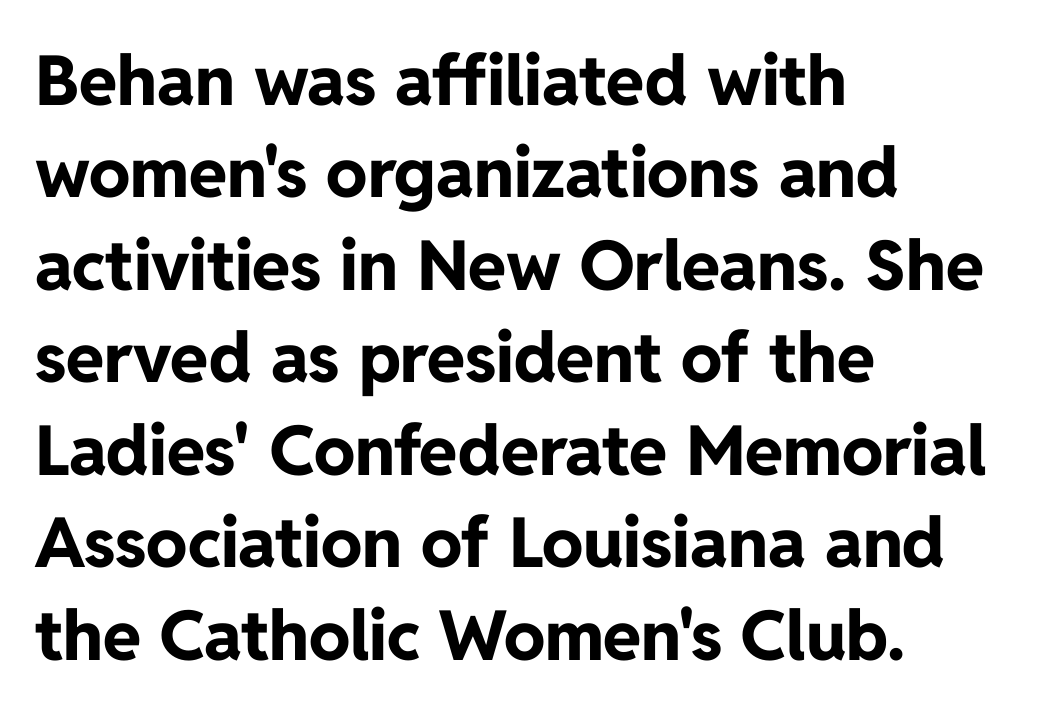
The image shows 69 px bold sans-serif type, upright; set left-aligned, normal line spacing (1.34x), normal letter spacing, not underlined; low stroke contrast and a medium x-height.
